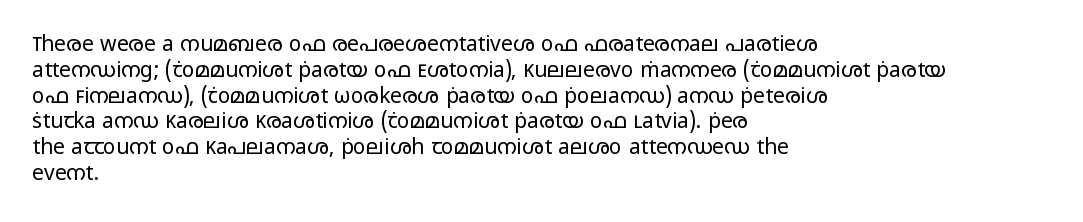
Q: Is the text bold? A: No.
Q: Is the text italic (slanted)? A: No, it is upright.
Q: Is the text underlined? A: No.
Q: How is the paragraph aligned? A: Left-aligned.
Q: Is the spacing between letters normal or unusually wide? A: Normal.
